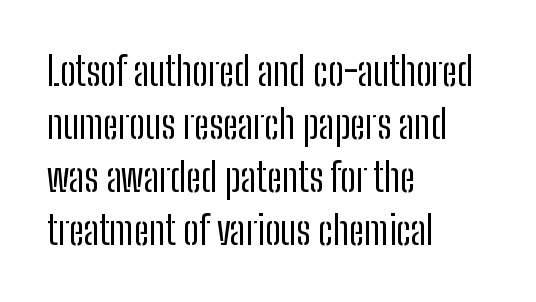
This sample has the flowing, uneven cadence of proportional lettering. Italic: no, the glyphs are upright roman. Just letters on the line, the space beneath them empty. Typographically, this falls in the sans-serif category. These lines keep a tight, regular rhythm from letter to letter. Stem width sits at or under what a default text font uses.
